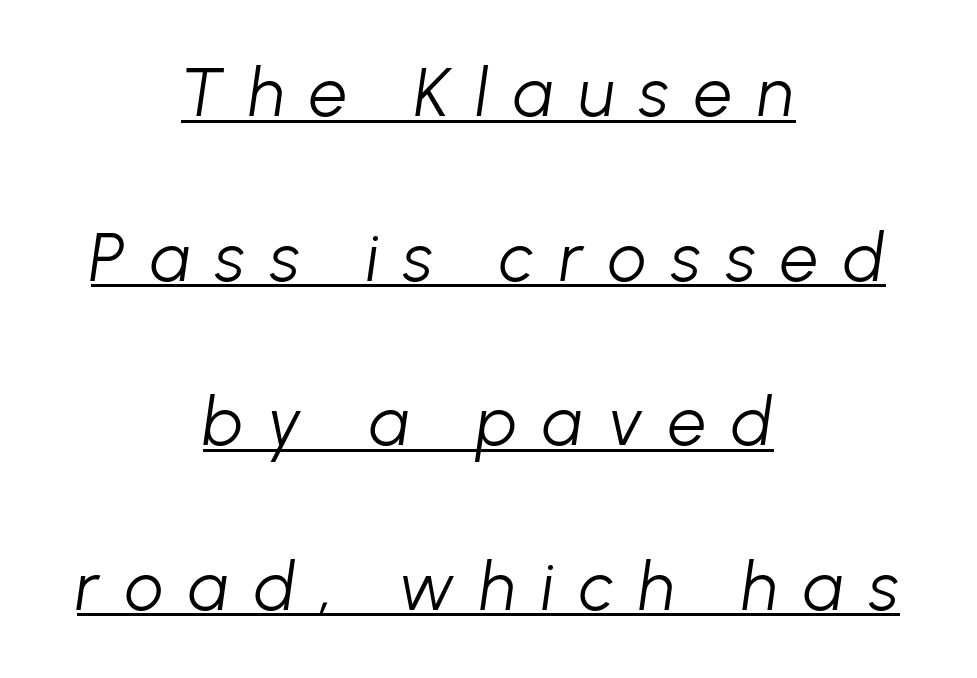
The rendering uses a large line-height, opening up the rows. Decoration check: the copy is underlined. A typesetter would call this heavily tracked-out type. Here the designer chose a conventional face with non-uniform glyph widths.
